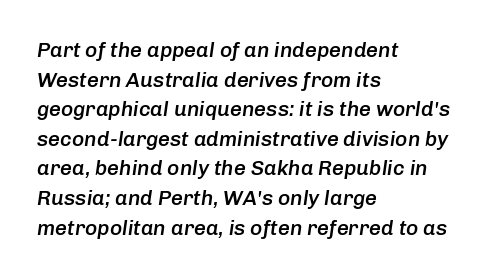
{"italic": "yes", "lean": "right", "slant_degrees": 8, "bold": "semi", "underline": "no", "align": "left", "line_spacing": "normal", "line_spacing_ratio": 1.41, "letter_spacing": "normal", "letter_spacing_em": 0.0, "glyph_px": 21}
